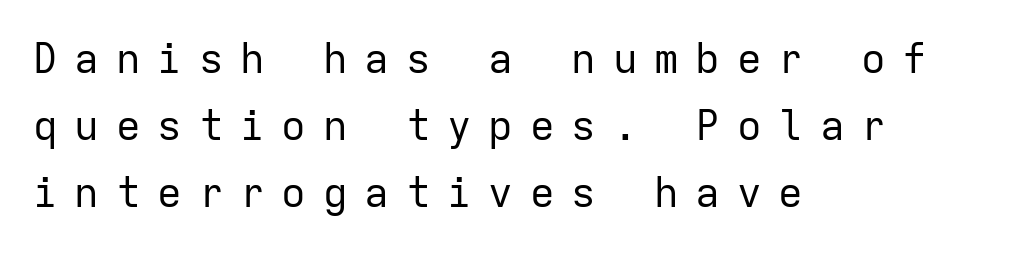
{"serif": "no", "italic": "no", "bold": "no", "weight": "regular", "width": "normal", "stroke_contrast": "low", "x_height": "medium", "monospaced": "yes", "underline": "no", "align": "left", "line_spacing": "normal", "line_spacing_ratio": 1.64, "letter_spacing": "wide", "letter_spacing_em": 0.41, "glyph_px": 41}
